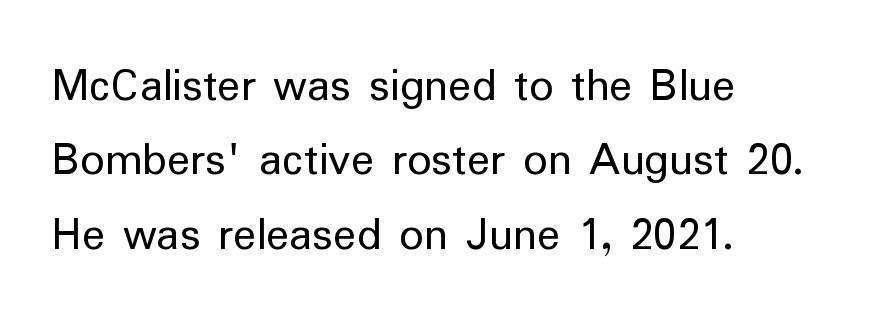
The image shows 48 px regular-weight sans-serif type, upright; set left-aligned, normal line spacing (1.55x), normal letter spacing, not underlined; low stroke contrast and a medium x-height.
